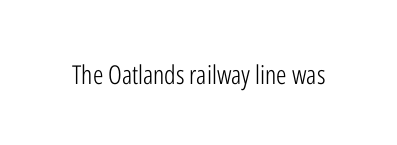
Q: Is the text bold? A: No.
Q: Is the text italic (slanted)? A: No, it is upright.
Q: Is the text underlined? A: No.
Q: Is the spacing between letters normal or unusually wide? A: Normal.
